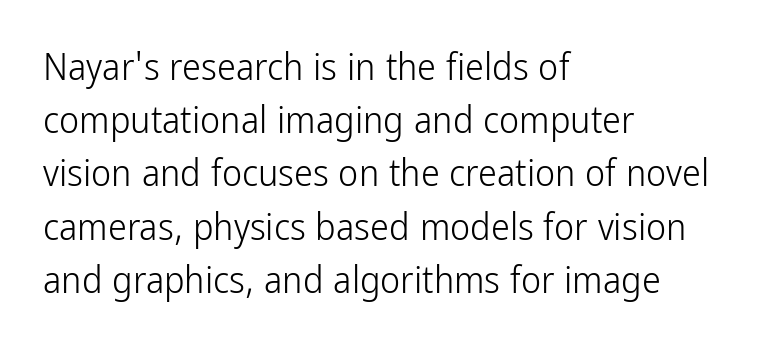
Is this a sans? Yes — the strokes have no serifs. Bare-footed words on every line. Standard letterfit; no display-style spreading of the glyphs. Here the designer chose a conventional face with non-uniform glyph widths. Baseline-to-baseline distance is the conventional proportion of letter height.
